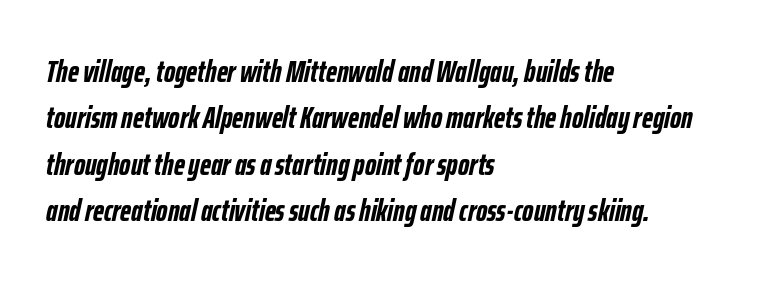
The image shows 31 px semibold, condensed type, italic (leaning right); set left-aligned, normal line spacing (1.5x), normal letter spacing, not underlined; low stroke contrast and a medium x-height.
